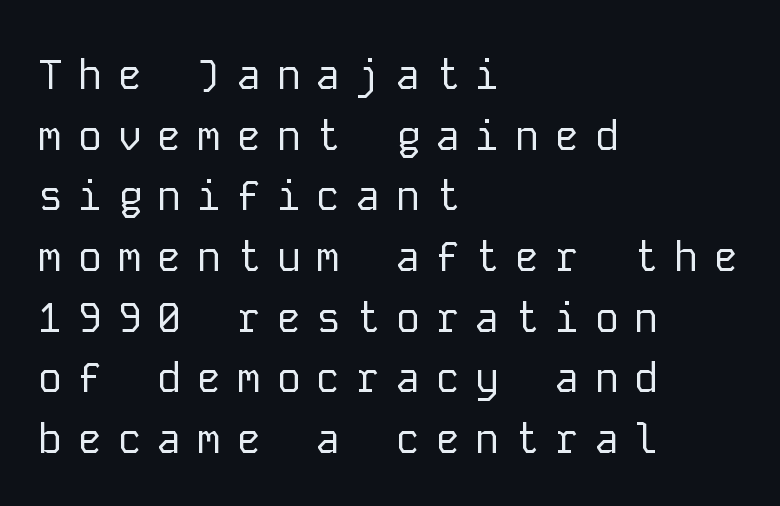
{"serif": "no", "italic": "no", "bold": "no", "weight": "regular", "width": "normal", "stroke_contrast": "low", "x_height": "medium", "monospaced": "yes", "underline": "no", "align": "left", "line_spacing": "normal", "line_spacing_ratio": 1.48, "letter_spacing": "wide", "letter_spacing_em": 0.37, "glyph_px": 41}
